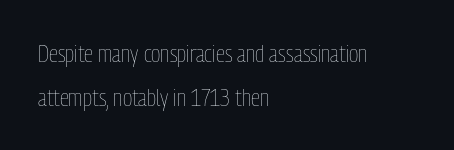
The image shows 24 px text type, upright; set left-aligned, line spacing 1.83x, normal letter spacing, not underlined.
